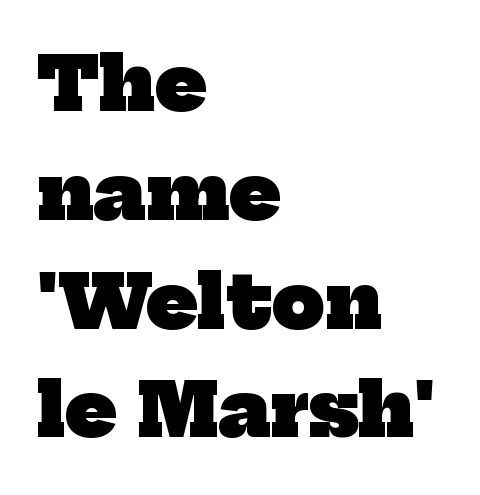
{"serif": "yes", "bold": "yes", "weight": "heavy", "width": "normal", "stroke_contrast": "low", "x_height": "medium", "monospaced": "no", "underline": "no", "align": "left", "line_spacing": "normal", "line_spacing_ratio": 1.47, "letter_spacing": "normal", "letter_spacing_em": 0.0, "glyph_px": 74}
